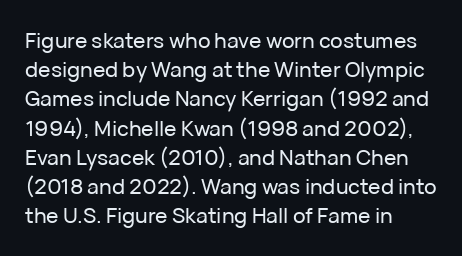
Each word holds together tightly as a unit, with standard inter-letter gaps. Left-aligned paragraph, ragged on the right. The vertical gap from one line to the next is medium. Nope, not italic — everything's standing straight. Check the space under the baseline: it is left empty.
